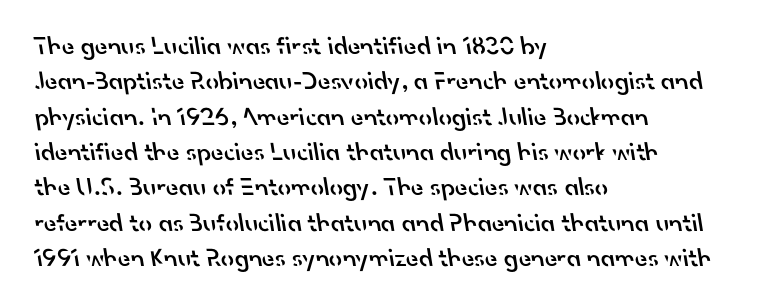
The image shows 26 px text type; set left-aligned, normal line spacing (1.36x), normal letter spacing, not underlined.
